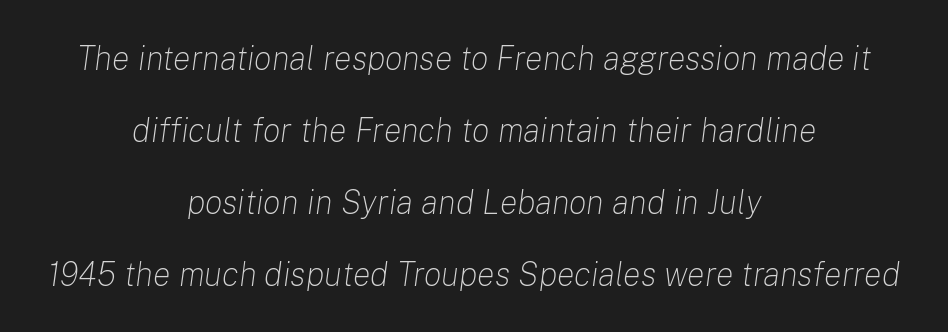
The image shows 33 px light type, italic (leaning right); set centered, loose line spacing (2.18x), normal letter spacing, not underlined; low stroke contrast and a medium x-height.
